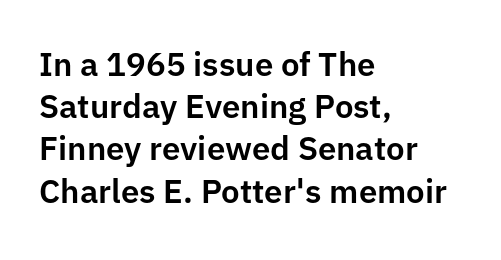
{"serif": "no", "italic": "no", "width": "normal", "stroke_contrast": "low", "x_height": "medium", "monospaced": "no", "underline": "no", "align": "left", "line_spacing": "normal", "line_spacing_ratio": 1.28, "letter_spacing": "normal", "letter_spacing_em": 0.0, "glyph_px": 33}
